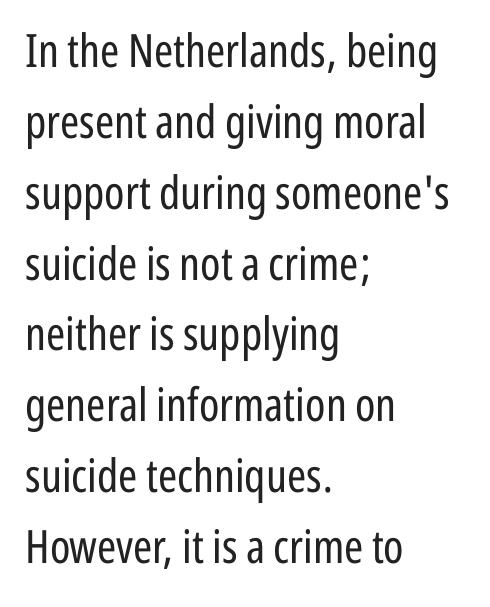
The image shows 46 px regular-weight, condensed sans-serif type, upright; set left-aligned, normal line spacing (1.54x), normal letter spacing, not underlined; low stroke contrast and a medium x-height.
